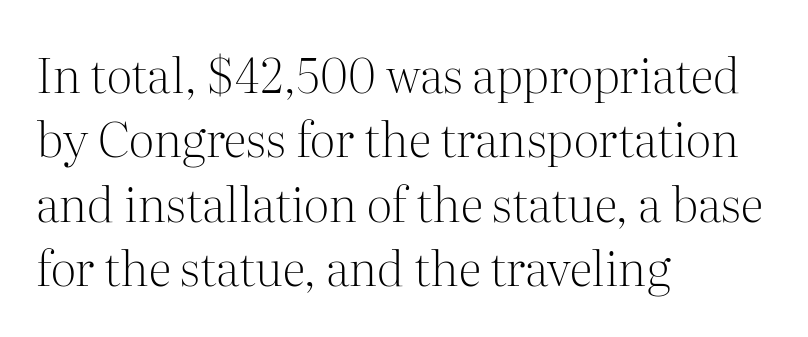
The passage shown is typed in a proportional face where columns would drift. A student would call this left alignment; a typographer would say flush left, rag right. The strokes carry an ordinary text weight at most. The area under the type is left untouched. These lines were composed using upright roman letters. The text was rendered using a seriffed face with decorative stroke endings.
